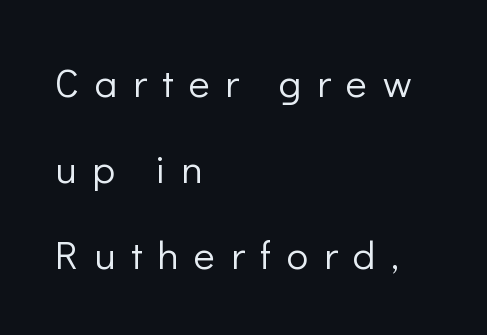
Short note: letters widely spaced. The typeface has the unassuming heft of standard copy or less. The passage shown stacks its lines with a broad gap. These lines were composed using upright roman letters. The rendering shows plain stroke endings on the letterforms — a sans-serif design.
